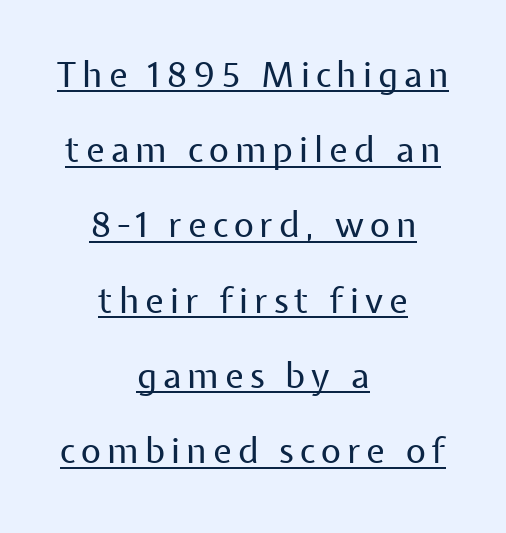
A light-to-regular cut is what we see here. Regarding leading, the lines here are spaced well apart. Teacher's note: observe the equal gaps on both sides — that is centered alignment. These lines were composed using upright roman letters. A typesetter would label this face a sans.
